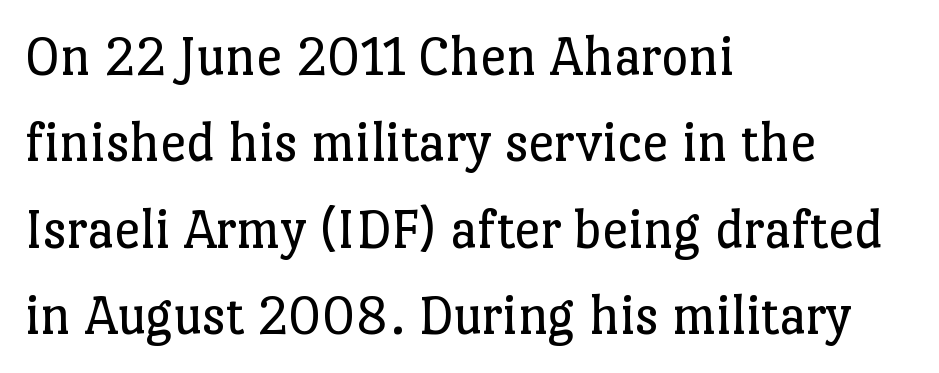
The image shows 58 px regular-weight serif type, upright; set left-aligned, normal line spacing (1.49x), normal letter spacing, not underlined; low stroke contrast and a medium x-height.
